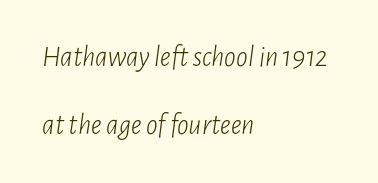
The image shows 29 px light, condensed type, italic (leaning right); set left-aligned, loose line spacing (2.36x), normal letter spacing, not underlined; low stroke contrast and a medium x-height.
